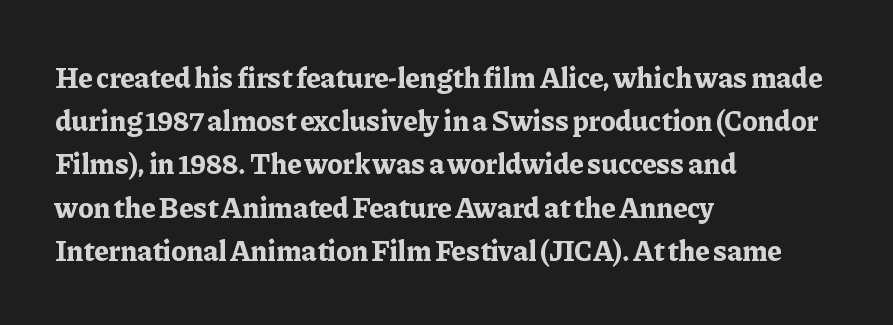
The image shows 29 px bold serif type, upright; set left-aligned, normal line spacing (1.49x), normal letter spacing, not underlined; low stroke contrast and a medium x-height.
